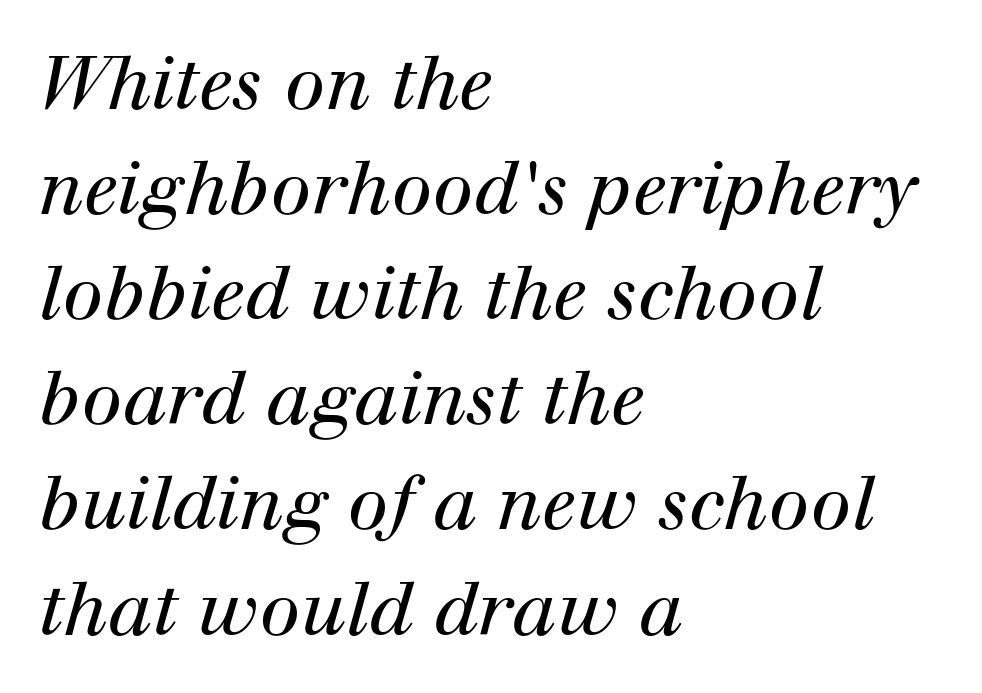
Yep, those are serifs on the letters. The rendering uses natural spacing where letterforms have individual widths. What's the leading like? Ordinary, nothing unusual. Beneath every word, the page is bare. Caption: standard tracking, unaltered.
